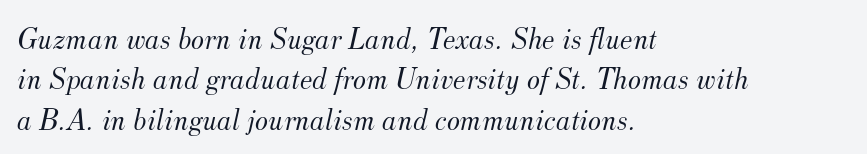
You can tell from the footed stems that serif type was used. How would I describe the line gaps? Plain and ordinary. Looks like regular typesetting: each glyph gets only the width it needs. The words here are not underlined.
